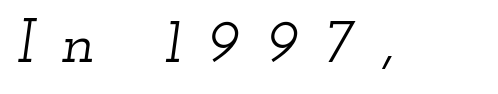
Q: Is the text italic (slanted)? A: Yes, it leans right by about 12 degrees.
Q: Is the typeface a serif or a sans-serif typeface? A: Serif.
Q: Is the text underlined? A: No.
Q: Is the spacing between letters normal or unusually wide? A: Unusually wide.
Q: Width (condensed, normal, or wide)? A: Wide.
Q: Stroke contrast? A: Low.
Q: x-height? A: Small.
Q: Monospaced? A: No.
